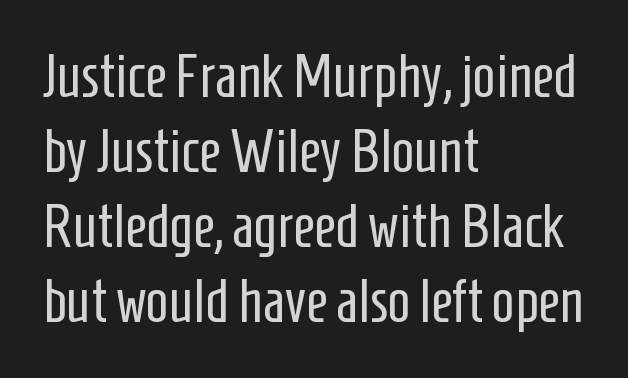
The image shows 60 px regular-weight, condensed sans-serif type, upright; set left-aligned, normal line spacing (1.25x), normal letter spacing, not underlined; low stroke contrast and a medium x-height.
